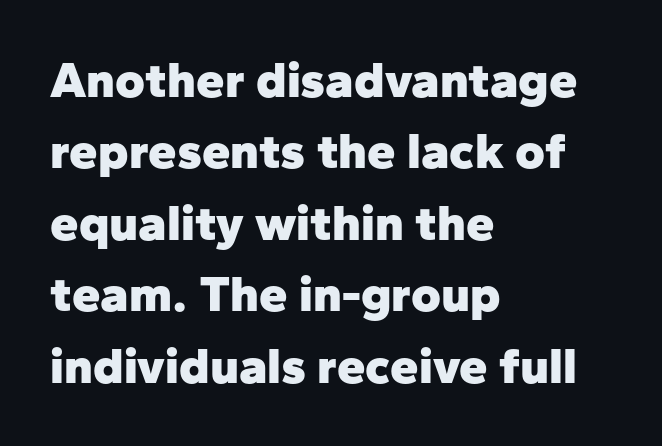
The image shows 51 px heavy sans-serif type, upright; set left-aligned, normal line spacing (1.4x), normal letter spacing, not underlined; low stroke contrast and a medium x-height.
